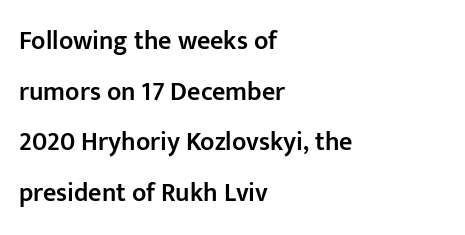
The image shows 26 px text type, upright; set left-aligned, loose line spacing (1.95x), normal letter spacing, not underlined.
